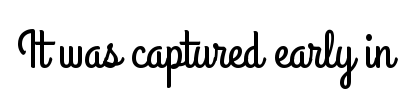
The image shows 52 px condensed sans-serif type; set normal letter spacing, not underlined; low stroke contrast and a small x-height.
